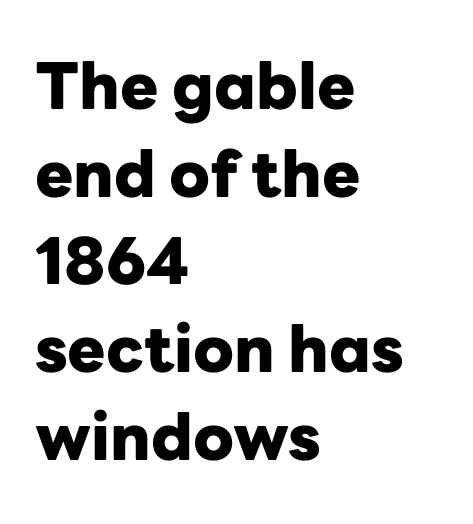
You could not count columns in this text — the font is proportionally spaced. Leftover space on each line is placed entirely after the last word. The lettering holds an erect, upright posture throughout. This rendering employs a face without finishing strokes, i.e., a sans-serif. I'd describe the lettering as bold — thick and assertive. One glance says typical: line gaps are just what's usual.
